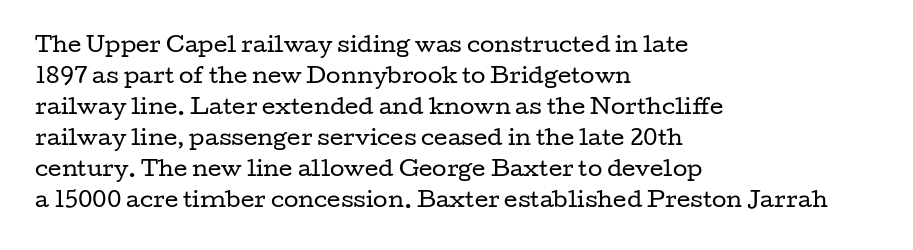
{"italic": "no", "bold": "no", "underline": "no", "align": "left", "line_spacing": "normal", "line_spacing_ratio": 1.48, "letter_spacing": "normal", "letter_spacing_em": 0.0, "glyph_px": 21}
